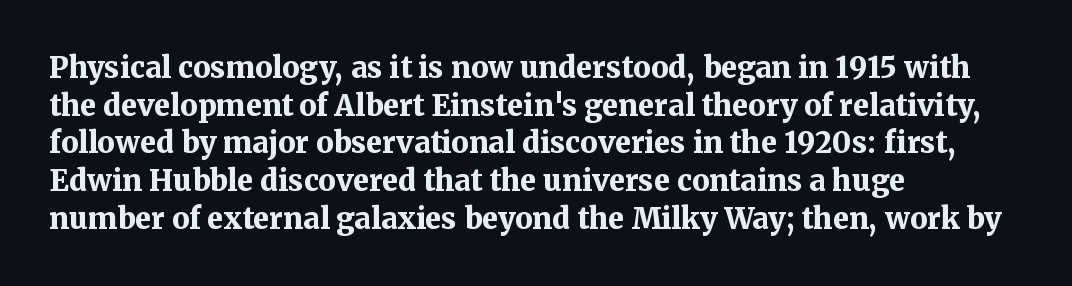
Q: Is the text bold? A: Yes.
Q: Is the text italic (slanted)? A: No, it is upright.
Q: Is the typeface a serif or a sans-serif typeface? A: Serif.
Q: Is the text underlined? A: No.
Q: How is the paragraph aligned? A: Left-aligned.
Q: Is the spacing between letters normal or unusually wide? A: Normal.
Q: Is the spacing between lines tight, normal or loose? A: Normal.
Q: Width (condensed, normal, or wide)? A: Normal.
Q: Stroke contrast? A: Medium.
Q: x-height? A: Medium.
Q: Monospaced? A: No.
